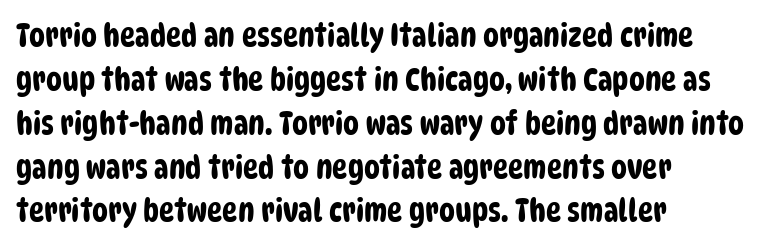
{"serif": "no", "width": "condensed", "stroke_contrast": "low", "x_height": "large", "monospaced": "no", "underline": "no", "align": "left", "line_spacing": "normal", "line_spacing_ratio": 1.37, "letter_spacing": "normal", "letter_spacing_em": 0.0, "glyph_px": 32}
